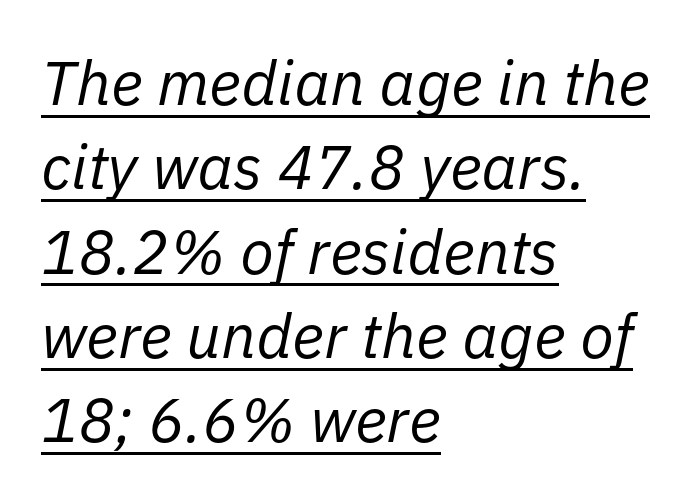
Q: Is the text bold? A: No.
Q: Is the text italic (slanted)? A: Yes, it leans right by about 11 degrees.
Q: Is the text underlined? A: Yes.
Q: How is the paragraph aligned? A: Left-aligned.
Q: Is the spacing between letters normal or unusually wide? A: Normal.
Q: Is the spacing between lines tight, normal or loose? A: Normal.
Q: Width (condensed, normal, or wide)? A: Normal.
Q: Stroke contrast? A: Low.
Q: x-height? A: Medium.
Q: Monospaced? A: No.
